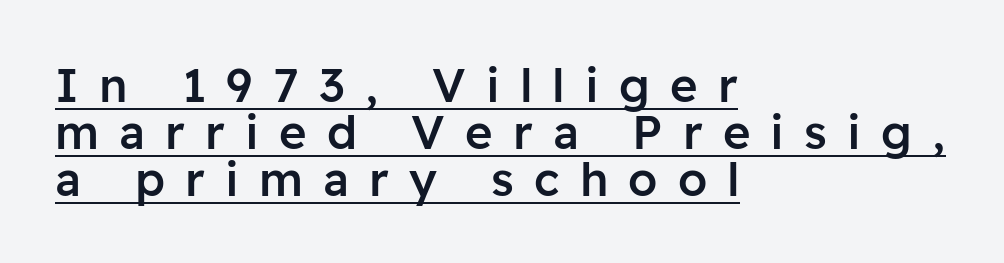
The image shows 47 px semibold sans-serif type, upright; set left-aligned, tight line spacing (1.0x), unusually wide letter spacing (+0.43 em), underlined; low stroke contrast and a medium x-height.
